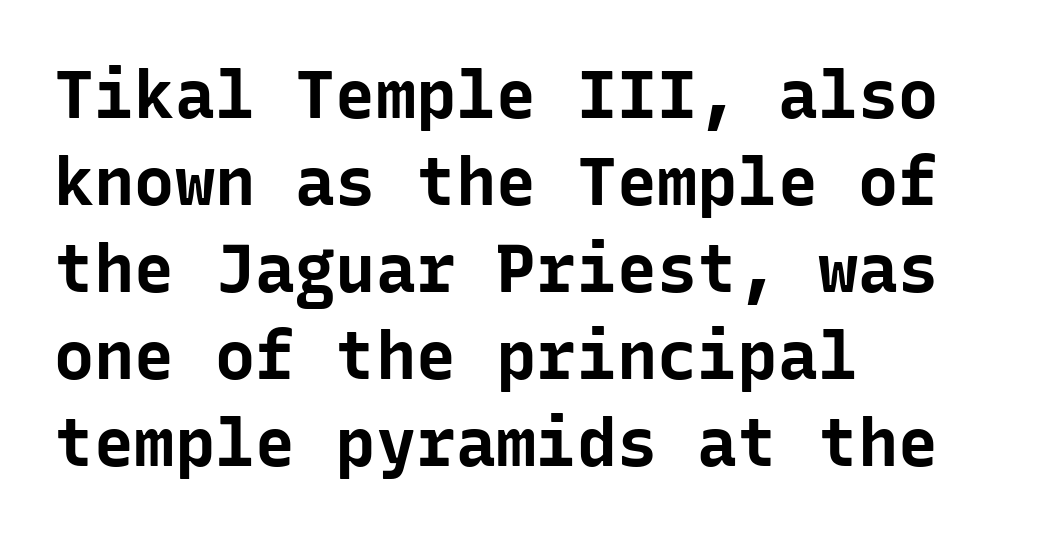
Q: Is the text bold? A: Yes.
Q: Is the text italic (slanted)? A: No, it is upright.
Q: Is the typeface a serif or a sans-serif typeface? A: Sans-serif.
Q: Is the text underlined? A: No.
Q: How is the paragraph aligned? A: Left-aligned.
Q: Is the spacing between letters normal or unusually wide? A: Normal.
Q: Is the spacing between lines tight, normal or loose? A: Normal.
Q: Width (condensed, normal, or wide)? A: Normal.
Q: Stroke contrast? A: Low.
Q: x-height? A: Medium.
Q: Monospaced? A: Yes.
